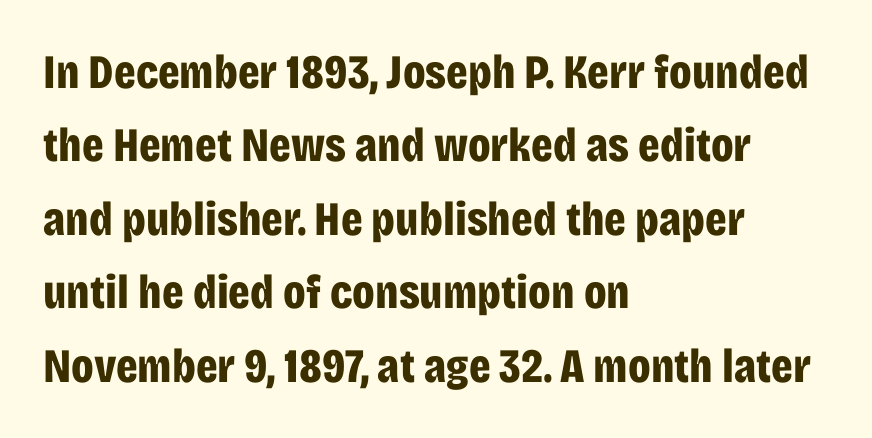
Q: Is the text bold? A: Yes.
Q: Is the text italic (slanted)? A: No, it is upright.
Q: Is the typeface a serif or a sans-serif typeface? A: Sans-serif.
Q: Is the text underlined? A: No.
Q: How is the paragraph aligned? A: Left-aligned.
Q: Is the spacing between letters normal or unusually wide? A: Normal.
Q: Is the spacing between lines tight, normal or loose? A: Normal.
Q: Width (condensed, normal, or wide)? A: Condensed.
Q: Stroke contrast? A: Low.
Q: x-height? A: Large.
Q: Monospaced? A: No.
